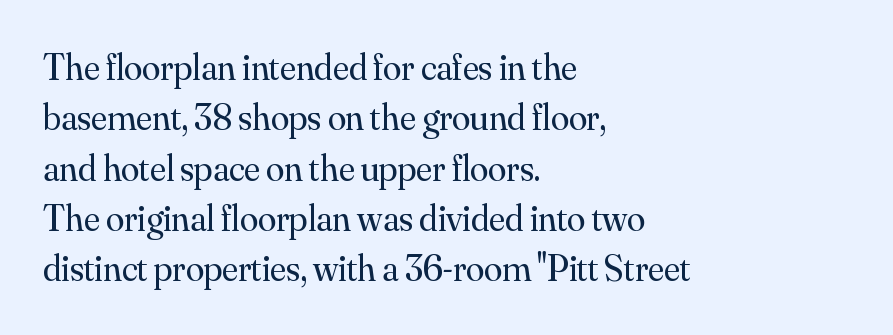
{"serif": "yes", "italic": "no", "bold": "no", "weight": "regular", "width": "normal", "stroke_contrast": "medium", "x_height": "small", "monospaced": "no", "underline": "no", "align": "left", "line_spacing": "normal", "line_spacing_ratio": 1.36, "letter_spacing": "normal", "letter_spacing_em": 0.0, "glyph_px": 37}
